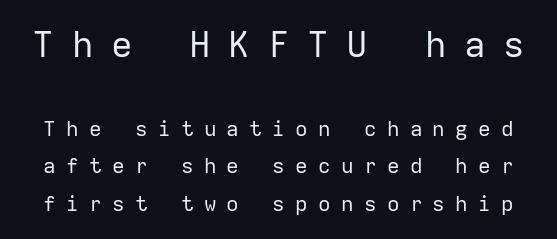
Each letter, wide or thin by design, is forced into the same width here. The upper block of text is set noticeably larger than the block beneath it. No italicization has been applied; the sample stays upright. Plain, unruled lines of type.
